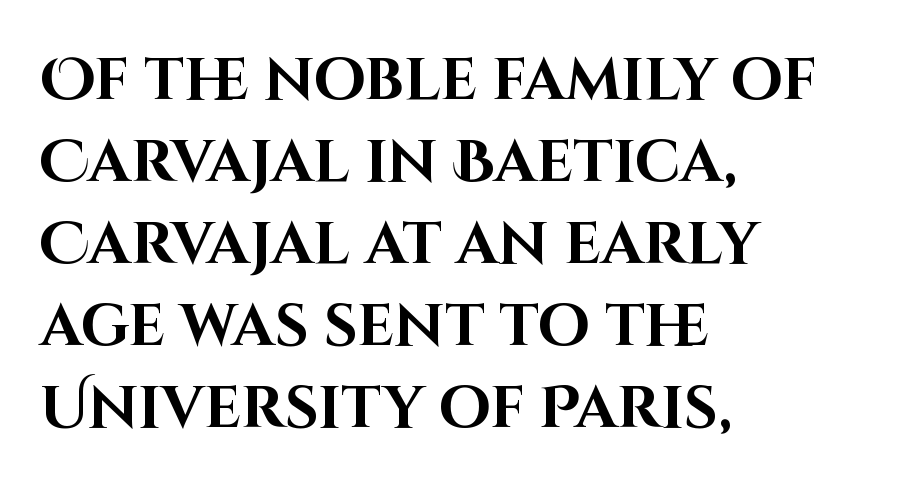
The image shows 59 px bold sans-serif type, upright; set left-aligned, normal line spacing (1.39x), normal letter spacing, not underlined; high stroke contrast and a large x-height.
